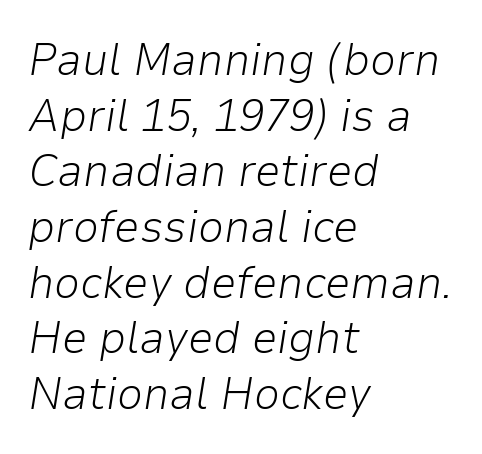
The image shows 46 px light type, italic (leaning right); set left-aligned, line spacing 1.21x, normal letter spacing, not underlined; low stroke contrast and a medium x-height.
